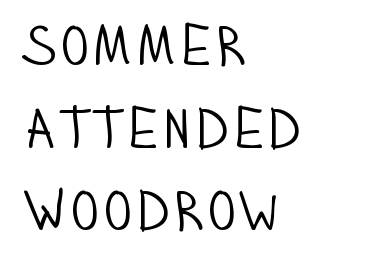
The text block is weighted toward the left margin, trailing off unevenly rightward. This sample keeps an unexceptional amount of space between lines. Typographically, this falls in the sans-serif category. A typesetter would call this proportional, since set widths differ per character. Nope, not italic — everything's standing straight.
